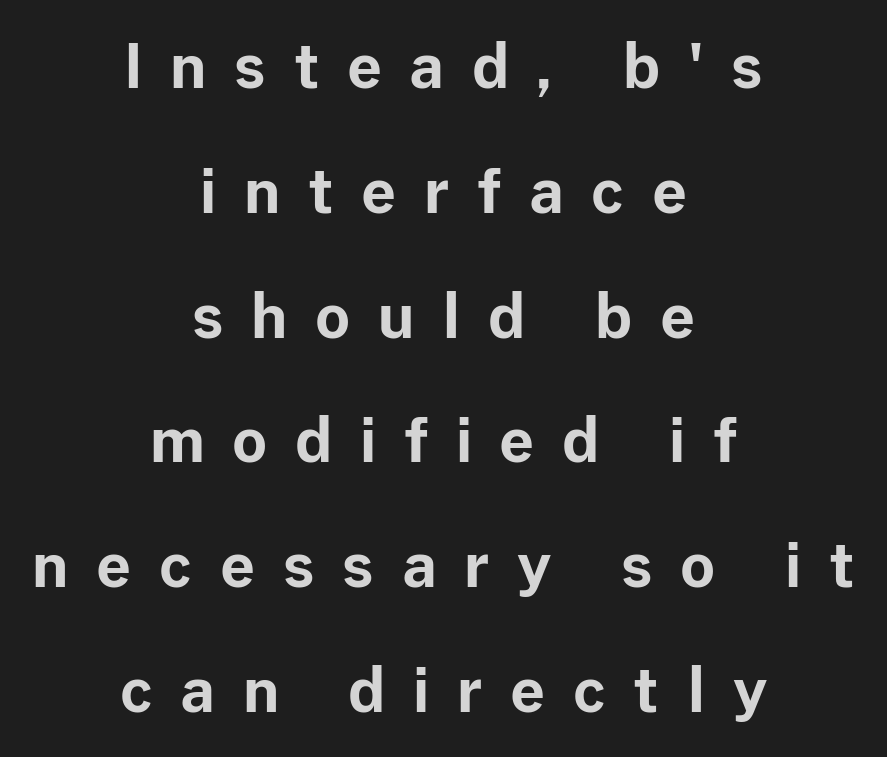
This sample trades compactness for vertical openness between lines. The passage shown is typed in a proportional face where columns would drift. Every letter is thick-stroked: bold, no question. A clean baseline with only descenders dipping below it.
